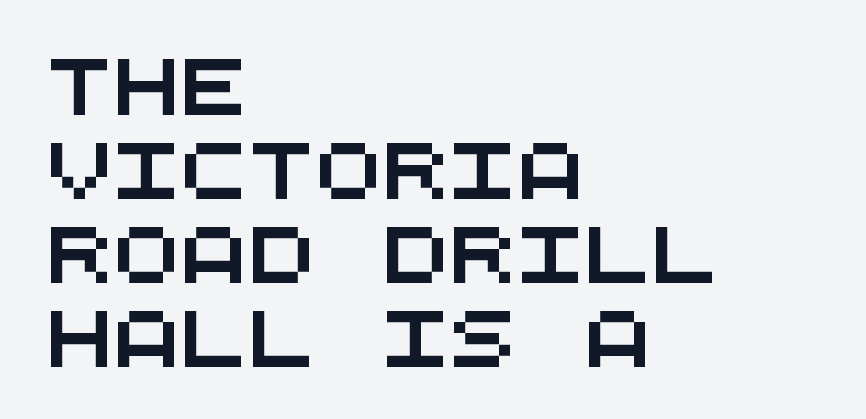
The image shows 56 px wide sans-serif type, monospaced; set left-aligned, normal line spacing (1.5x), normal letter spacing, not underlined; medium stroke contrast and a large x-height.
